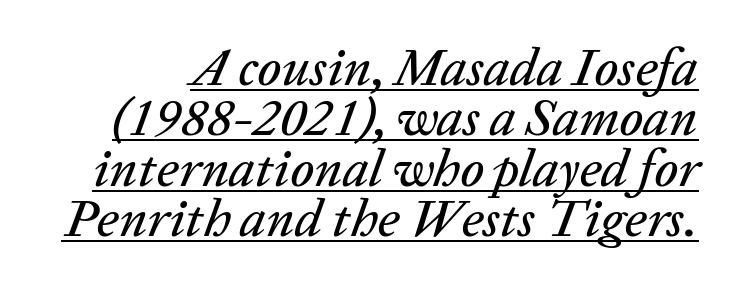
The image shows 53 px text type, italic (leaning right); set tight line spacing (0.95x), normal letter spacing, underlined; low stroke contrast and a medium x-height.
